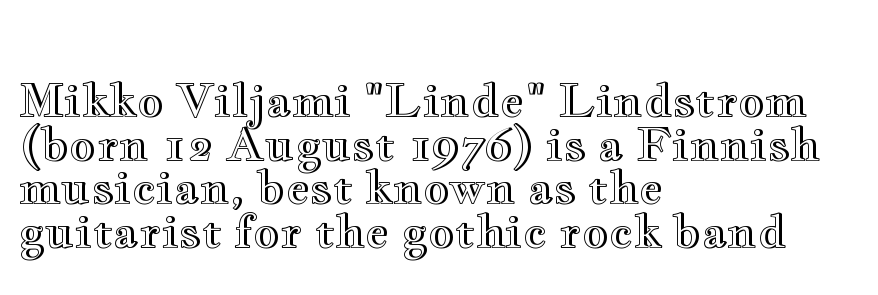
Proportional: the letters do not fall into vertical columns. The rendering uses a small line-height, squeezing the rows. The area under the type is left untouched. Each word holds together tightly as a unit, with standard inter-letter gaps. The compositor pushed each line to the left boundary.
